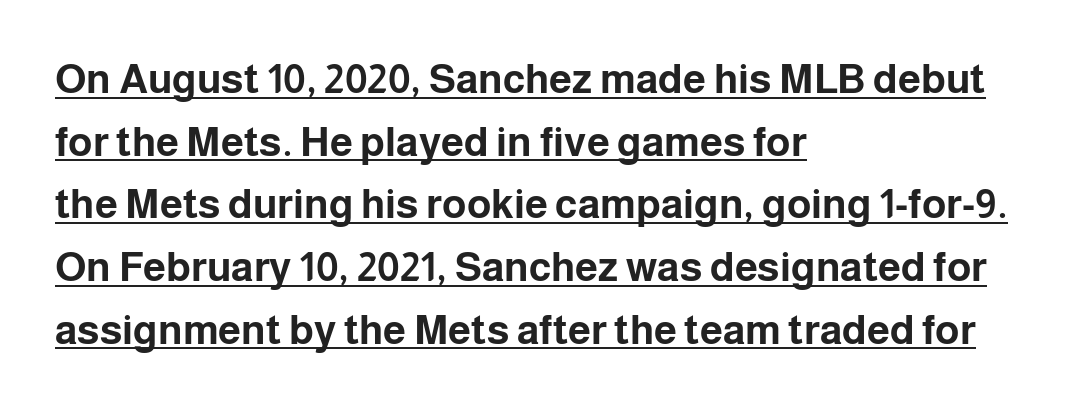
The image shows 41 px bold sans-serif type, upright; set left-aligned, normal line spacing (1.53x), normal letter spacing, underlined; low stroke contrast and a medium x-height.
